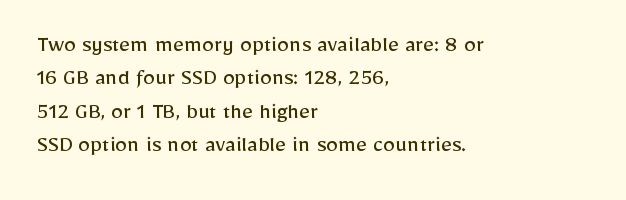
The image shows 24 px text type, upright; set left-aligned, normal line spacing (1.39x), normal letter spacing, not underlined.
